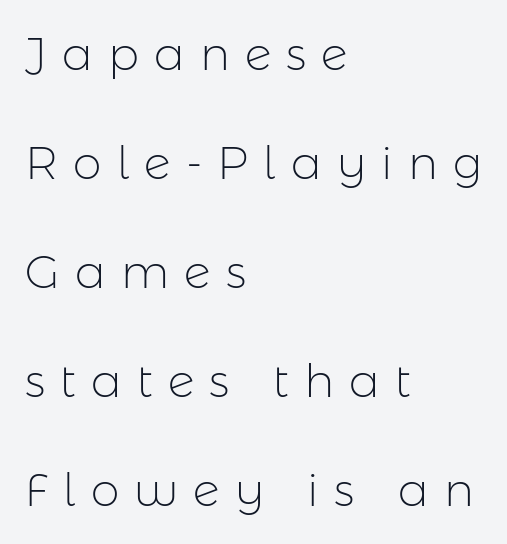
{"serif": "no", "italic": "no", "bold": "no", "weight": "light", "width": "normal", "stroke_contrast": "low", "x_height": "medium", "monospaced": "no", "underline": "no", "align": "left", "line_spacing": "loose", "line_spacing_ratio": 2.37, "letter_spacing": "wide", "letter_spacing_em": 0.33, "glyph_px": 46}
